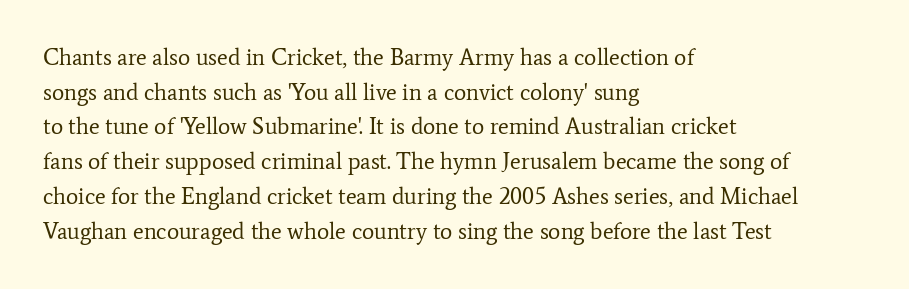
Q: Is the text bold? A: No.
Q: Is the text italic (slanted)? A: No, it is upright.
Q: Is the text underlined? A: No.
Q: How is the paragraph aligned? A: Left-aligned.
Q: Is the spacing between letters normal or unusually wide? A: Normal.
Q: Is the spacing between lines tight, normal or loose? A: Normal.
